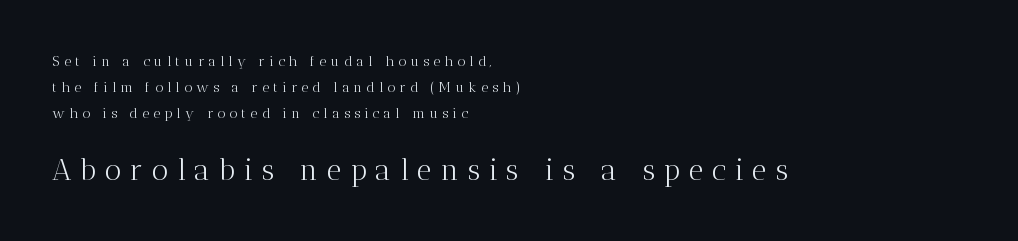
The image shows 29 px light serif type, upright; set left-aligned, line spacing 1.84x, unusually wide letter spacing (+0.3 em), not underlined; the second (bottom) block is 2.07x larger; medium stroke contrast and a medium x-height.
